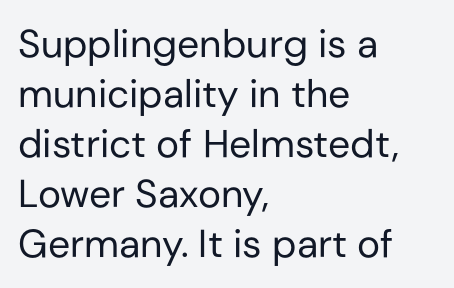
{"serif": "no", "italic": "no", "bold": "no", "weight": "regular", "width": "normal", "stroke_contrast": "low", "x_height": "medium", "monospaced": "no", "underline": "no", "align": "left", "line_spacing": "normal", "line_spacing_ratio": 1.28, "letter_spacing": "normal", "letter_spacing_em": 0.0, "glyph_px": 39}
